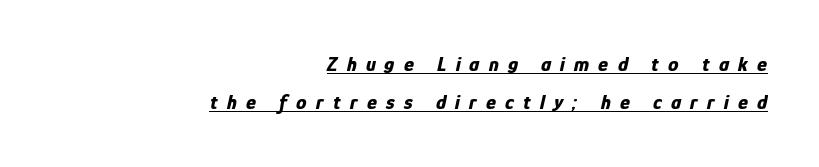
{"italic": "yes", "lean": "right", "slant_degrees": 12, "bold": "yes", "underline": "yes", "align": "right", "line_spacing_ratio": 1.82, "letter_spacing": "wide", "letter_spacing_em": 0.44, "glyph_px": 21}
